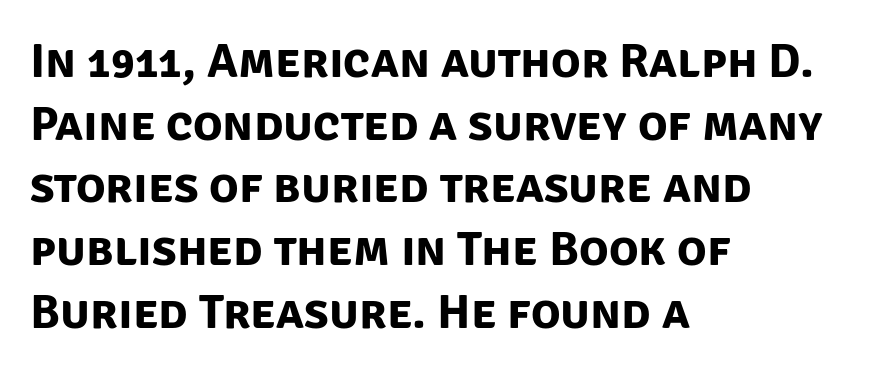
Q: Is the text bold? A: Yes.
Q: Is the typeface a serif or a sans-serif typeface? A: Sans-serif.
Q: Is the text underlined? A: No.
Q: How is the paragraph aligned? A: Left-aligned.
Q: Is the spacing between letters normal or unusually wide? A: Normal.
Q: Is the spacing between lines tight, normal or loose? A: Normal.
Q: Width (condensed, normal, or wide)? A: Normal.
Q: Stroke contrast? A: Low.
Q: x-height? A: Large.
Q: Monospaced? A: No.
